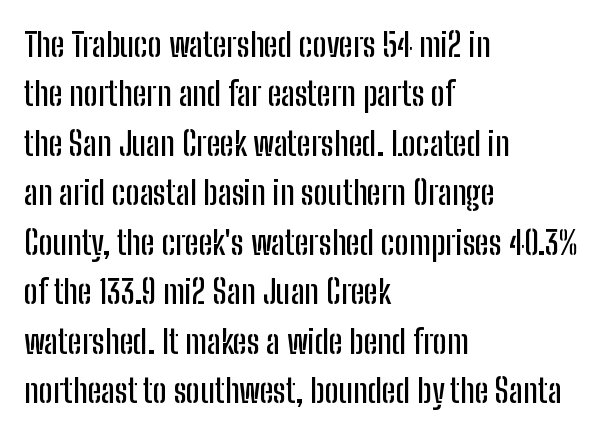
The line-height multiplier appears to be the usual default. Does extra space separate the letters? No, they use regular spacing. A sans-serif font was chosen for this passage. Nobody drew a line under any word here. Horizontally, the lines are justified to the leading edge only.
